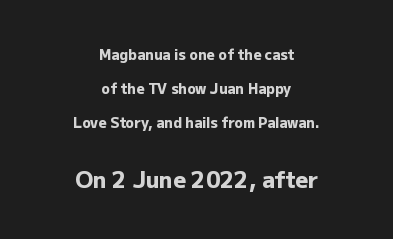
{"italic": "no", "bold": "yes", "underline": "no", "align": "center", "line_spacing": "loose", "line_spacing_ratio": 2.42, "letter_spacing": "normal", "letter_spacing_em": 0.0, "larger_block": "second", "size_ratio": 1.57, "glyph_px": 22}
